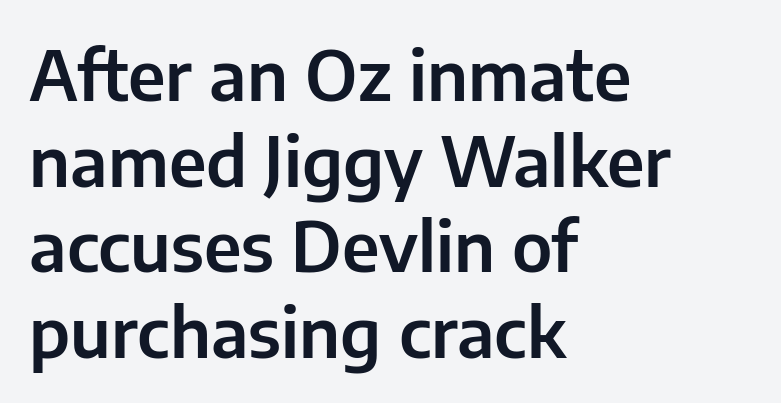
Q: Is the text italic (slanted)? A: No, it is upright.
Q: Is the typeface a serif or a sans-serif typeface? A: Sans-serif.
Q: Is the text underlined? A: No.
Q: How is the paragraph aligned? A: Left-aligned.
Q: Is the spacing between letters normal or unusually wide? A: Normal.
Q: Width (condensed, normal, or wide)? A: Normal.
Q: Stroke contrast? A: Low.
Q: x-height? A: Medium.
Q: Monospaced? A: No.
